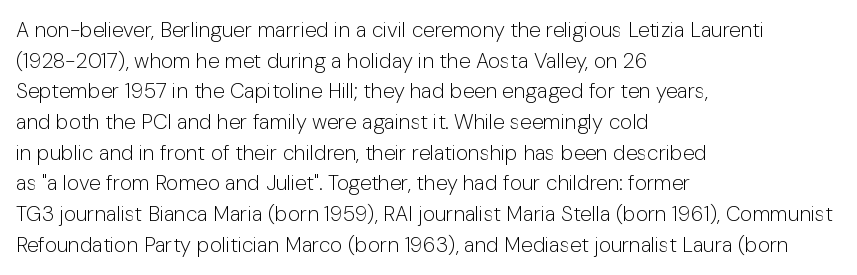
Q: Is the text bold? A: No.
Q: Is the text italic (slanted)? A: No, it is upright.
Q: Is the text underlined? A: No.
Q: How is the paragraph aligned? A: Left-aligned.
Q: Is the spacing between letters normal or unusually wide? A: Normal.
Q: Is the spacing between lines tight, normal or loose? A: Normal.
